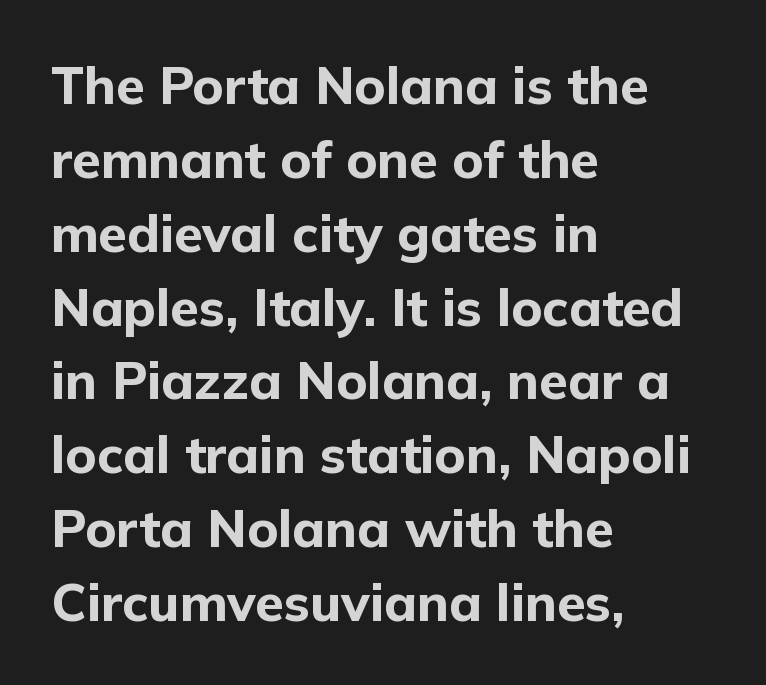
Is this a fixed-width face? No — the glyphs have proportional, varying widths. A typesetter would call this leading conventional body-copy spacing. What kind of face is this? One without serifs — a sans. Tracking here is standard; glyphs follow each other at the usual distance.
